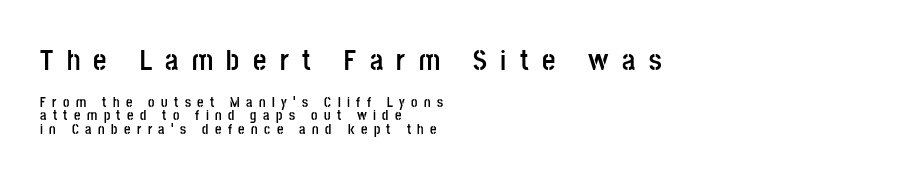
Q: Is the text bold? A: Yes.
Q: Is the text italic (slanted)? A: No, it is upright.
Q: Is the typeface a serif or a sans-serif typeface? A: Sans-serif.
Q: Is the text underlined? A: No.
Q: How is the paragraph aligned? A: Left-aligned.
Q: Is the spacing between letters normal or unusually wide? A: Unusually wide.
Q: Is the spacing between lines tight, normal or loose? A: Tight.
Q: Which block of text is set in a larger size, the first (top) or the second (bottom)? A: The first (top) one.
Q: Width (condensed, normal, or wide)? A: Condensed.
Q: Stroke contrast? A: Low.
Q: x-height? A: Large.
Q: Monospaced? A: No.
